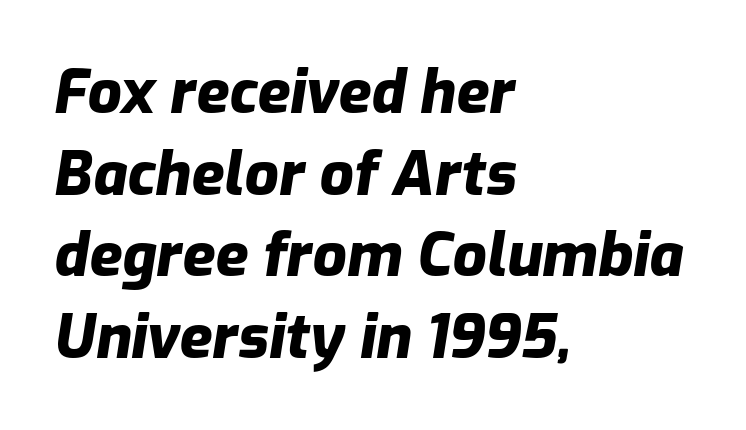
The image shows 60 px heavy type, italic (leaning right); set left-aligned, normal line spacing (1.36x), normal letter spacing, not underlined; low stroke contrast and a medium x-height.
